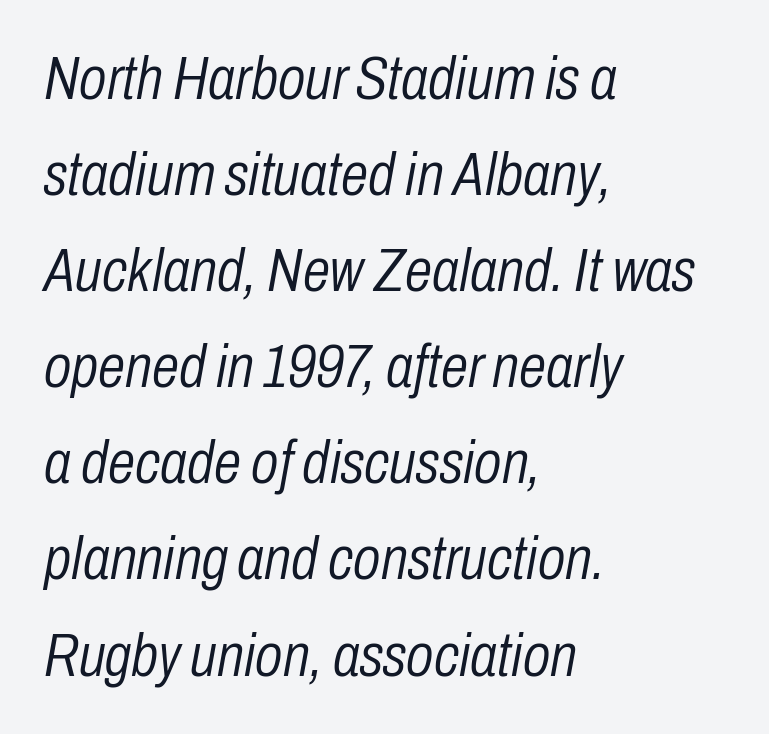
Q: Is the text bold? A: No.
Q: Is the text italic (slanted)? A: Yes, it leans right by about 10 degrees.
Q: Is the text underlined? A: No.
Q: How is the paragraph aligned? A: Left-aligned.
Q: Is the spacing between letters normal or unusually wide? A: Normal.
Q: Is the spacing between lines tight, normal or loose? A: Normal.
Q: Width (condensed, normal, or wide)? A: Condensed.
Q: Stroke contrast? A: Low.
Q: x-height? A: Medium.
Q: Monospaced? A: No.
